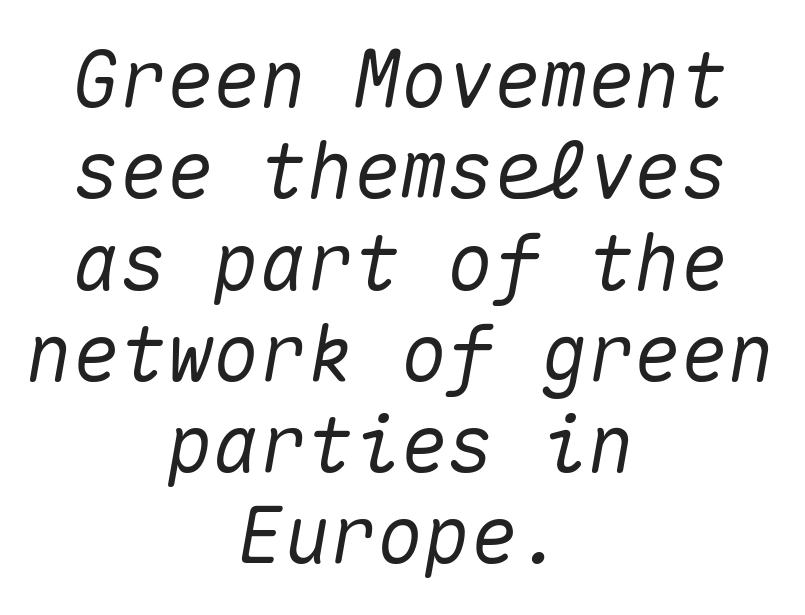
Q: Is the text italic (slanted)? A: Yes, it leans right by about 10 degrees.
Q: Is the text underlined? A: No.
Q: How is the paragraph aligned? A: Centered.
Q: Is the spacing between letters normal or unusually wide? A: Normal.
Q: Width (condensed, normal, or wide)? A: Normal.
Q: Stroke contrast? A: Medium.
Q: x-height? A: Medium.
Q: Monospaced? A: Yes.
